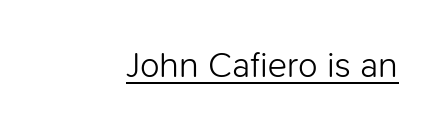
The image shows 36 px light sans-serif type, upright; set normal letter spacing, underlined; low stroke contrast and a medium x-height.
